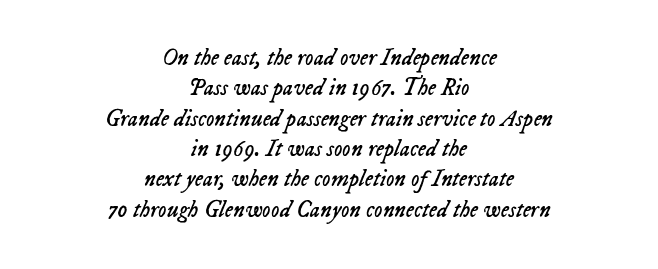
{"italic": "yes", "lean": "right", "slant_degrees": 23, "bold": "no", "underline": "no", "align": "center", "line_spacing": "normal", "line_spacing_ratio": 1.32, "letter_spacing": "normal", "letter_spacing_em": 0.0, "glyph_px": 23}
